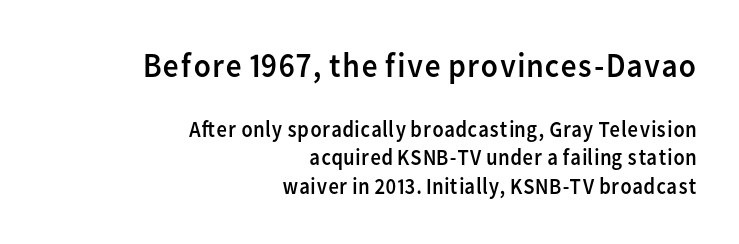
{"serif": "no", "italic": "no", "bold": "no", "weight": "regular", "width": "normal", "stroke_contrast": "low", "x_height": "medium", "monospaced": "no", "underline": "no", "align": "right", "line_spacing": "normal", "line_spacing_ratio": 1.25, "letter_spacing": "normal", "letter_spacing_em": 0.0, "larger_block": "first", "size_ratio": 1.52, "glyph_px": 35}
